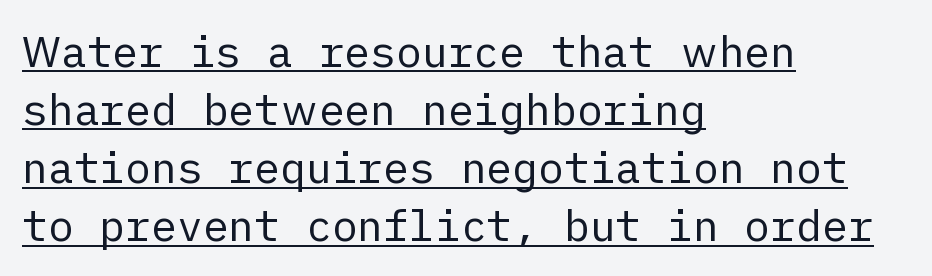
{"serif": "no", "italic": "no", "bold": "no", "weight": "regular", "width": "normal", "stroke_contrast": "low", "x_height": "medium", "underline": "yes", "align": "left", "line_spacing": "normal", "line_spacing_ratio": 1.35, "letter_spacing": "normal", "letter_spacing_em": 0.0, "glyph_px": 43}
